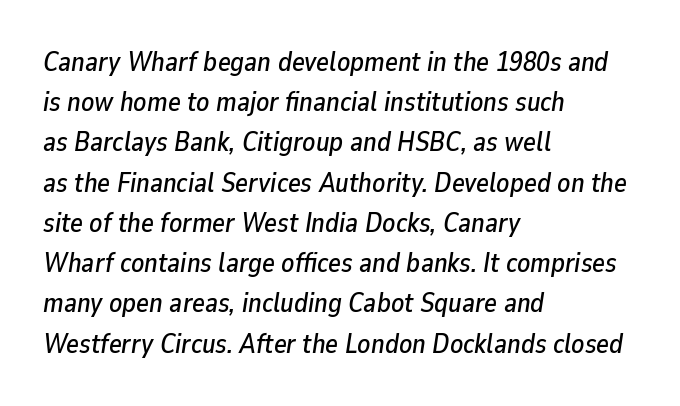
Q: Is the text italic (slanted)? A: Yes, it leans right by about 9 degrees.
Q: Is the text underlined? A: No.
Q: How is the paragraph aligned? A: Left-aligned.
Q: Is the spacing between letters normal or unusually wide? A: Normal.
Q: Is the spacing between lines tight, normal or loose? A: Normal.
